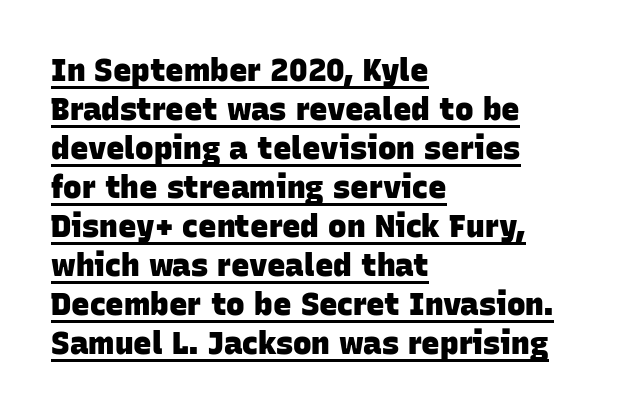
The image shows 31 px heavy sans-serif type; set left-aligned, normal line spacing (1.26x), normal letter spacing, underlined; low stroke contrast and a large x-height.
